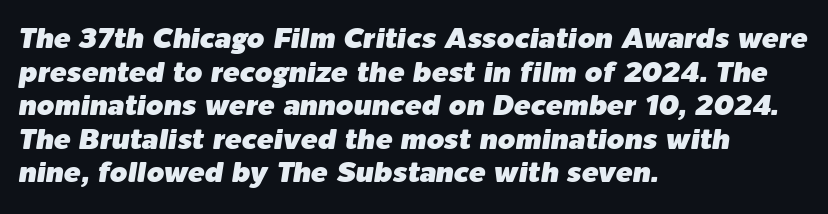
{"italic": "yes", "lean": "right", "slant_degrees": 9, "width": "normal", "stroke_contrast": "low", "x_height": "medium", "monospaced": "no", "underline": "no", "align": "left", "line_spacing_ratio": 1.2, "letter_spacing": "normal", "letter_spacing_em": 0.0, "glyph_px": 28}
